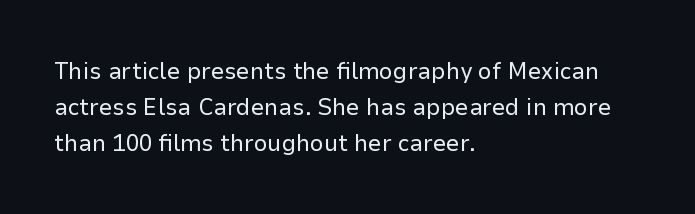
{"italic": "no", "bold": "no", "underline": "no", "align": "left", "line_spacing": "normal", "line_spacing_ratio": 1.5, "letter_spacing": "normal", "letter_spacing_em": 0.0, "glyph_px": 24}
